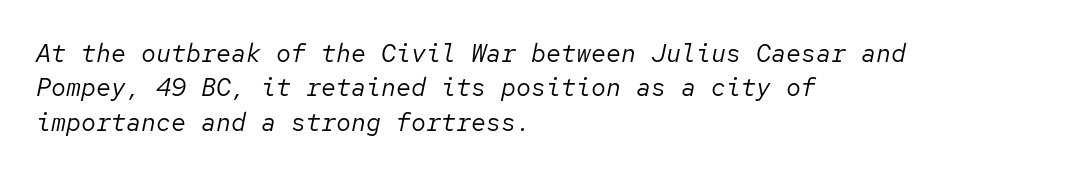
There is no visible air inserted between adjacent glyphs. The typography opts for an oblique posture over an upright one. Horizontal alignment here is leftward, the default for most running prose. Regular leading.
